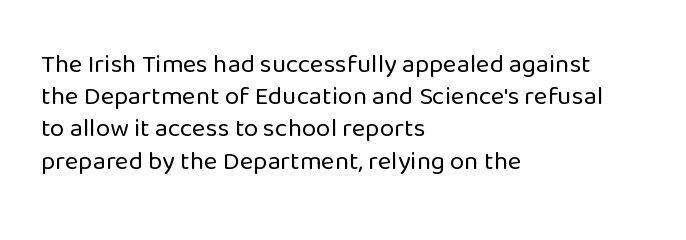
The image shows 26 px text type, upright; set left-aligned, line spacing 1.24x, normal letter spacing, not underlined.
